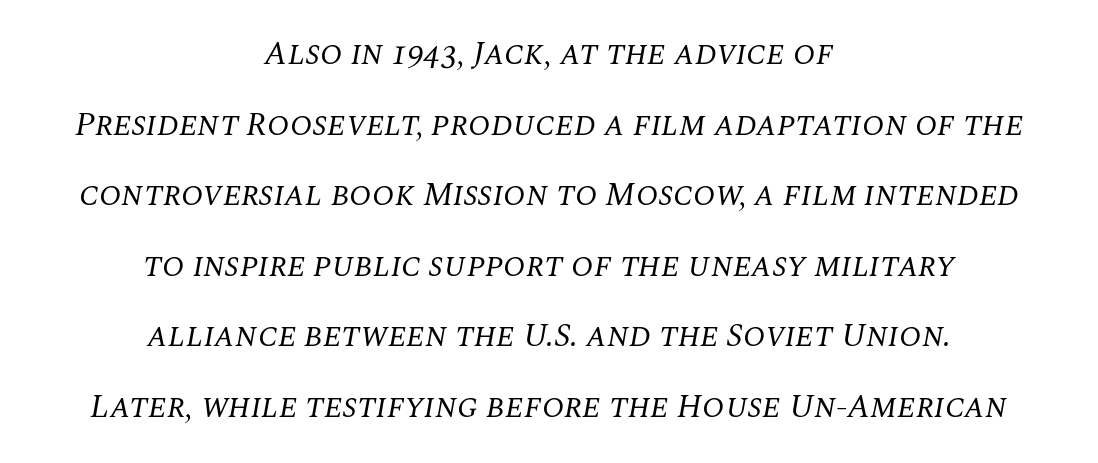
Yep, that's italic — everything's leaning. The setting favours the middle, as headings and verse often do. Varying glyph widths throughout — classic text-font behaviour. Nobody touched the tracking dial on this one.
